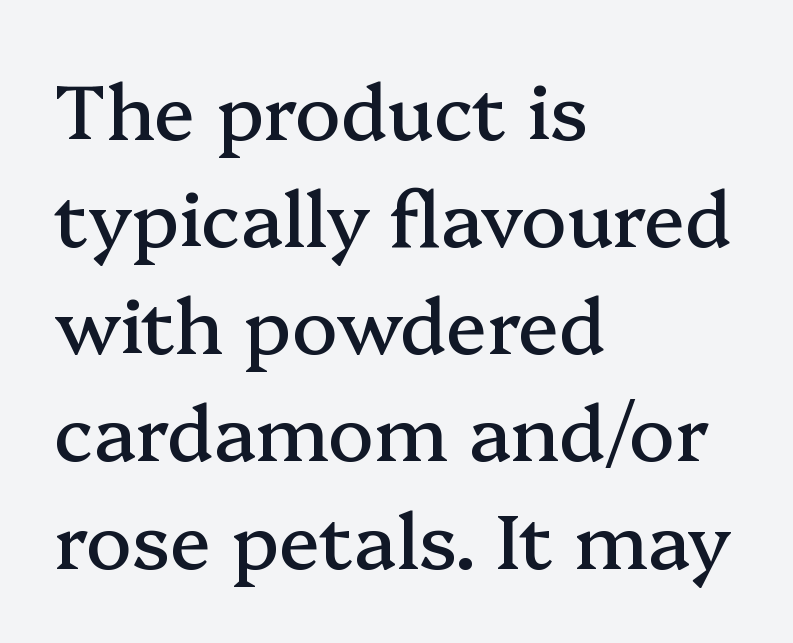
Line spacing here is normal. If you drew a line through each stem, it would be perfectly vertical. The foot of each line stays bare and open. Short and long lines alike share a common starting point at left. The rendering shows small feet on the letterforms — a serif design. The letterforms sit shoulder to shoulder at normal distance.
